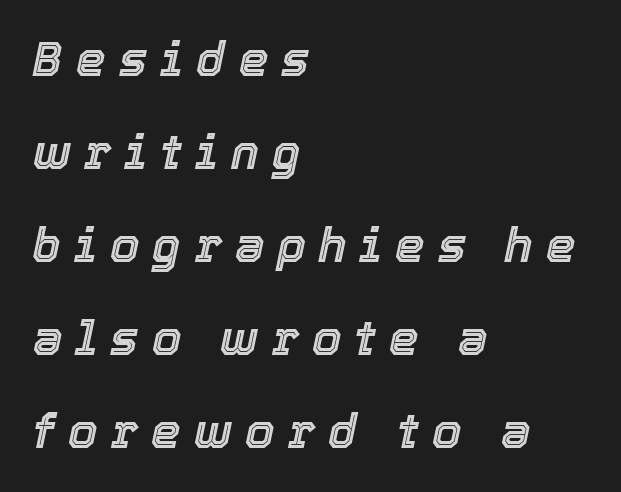
Q: Is the text italic (slanted)? A: Yes, it leans right by about 12 degrees.
Q: Is the text underlined? A: No.
Q: How is the paragraph aligned? A: Left-aligned.
Q: Is the spacing between letters normal or unusually wide? A: Unusually wide.
Q: Is the spacing between lines tight, normal or loose? A: Loose.
Q: Width (condensed, normal, or wide)? A: Normal.
Q: x-height? A: Medium.
Q: Monospaced? A: No.
